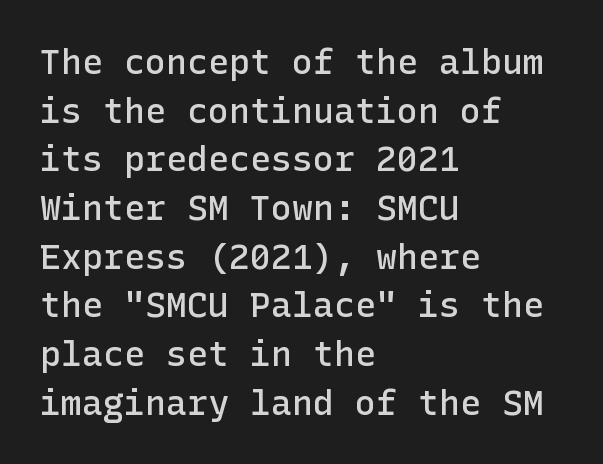
Q: Is the text bold? A: Semi-bold.
Q: Is the text italic (slanted)? A: No, it is upright.
Q: Is the typeface a serif or a sans-serif typeface? A: Sans-serif.
Q: Is the text underlined? A: No.
Q: How is the paragraph aligned? A: Left-aligned.
Q: Is the spacing between letters normal or unusually wide? A: Normal.
Q: Is the spacing between lines tight, normal or loose? A: Normal.
Q: Width (condensed, normal, or wide)? A: Normal.
Q: Stroke contrast? A: Low.
Q: x-height? A: Medium.
